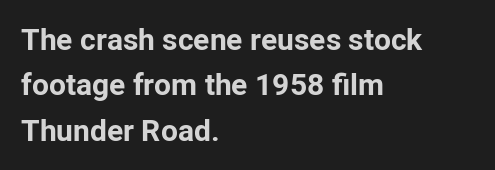
The image shows 30 px bold sans-serif type, upright; set left-aligned, normal line spacing (1.51x), normal letter spacing, not underlined; low stroke contrast and a medium x-height.
